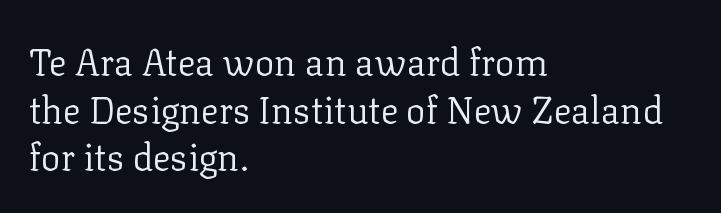
Q: Is the text bold? A: No.
Q: Is the text italic (slanted)? A: No, it is upright.
Q: Is the typeface a serif or a sans-serif typeface? A: Serif.
Q: Is the text underlined? A: No.
Q: How is the paragraph aligned? A: Left-aligned.
Q: Is the spacing between letters normal or unusually wide? A: Normal.
Q: Is the spacing between lines tight, normal or loose? A: Normal.
Q: Width (condensed, normal, or wide)? A: Normal.
Q: Stroke contrast? A: Low.
Q: x-height? A: Medium.
Q: Monospaced? A: No.
